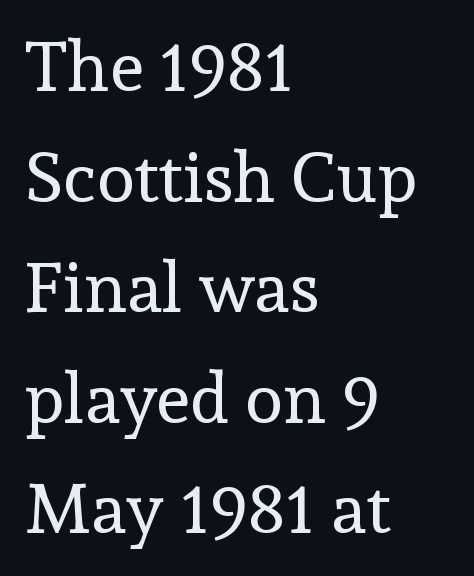
Q: Is the text bold? A: No.
Q: Is the text italic (slanted)? A: No, it is upright.
Q: Is the typeface a serif or a sans-serif typeface? A: Serif.
Q: Is the text underlined? A: No.
Q: How is the paragraph aligned? A: Left-aligned.
Q: Is the spacing between letters normal or unusually wide? A: Normal.
Q: Is the spacing between lines tight, normal or loose? A: Normal.
Q: Width (condensed, normal, or wide)? A: Normal.
Q: x-height? A: Medium.
Q: Monospaced? A: No.
